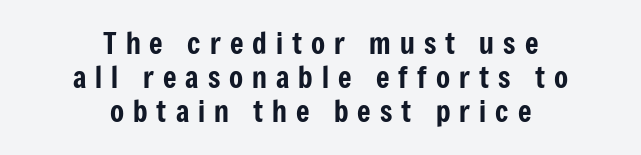
Line starts and ends both wander, symmetrically. Letter spacing: wide. Anything drawn beneath the words? Only blank space. The font family rendered here belongs to the sans-serif group. The letters advance in unequal steps, a hallmark of proportional type.
